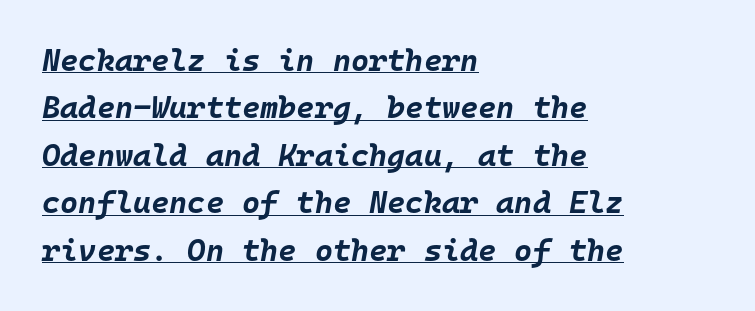
The image shows 31 px bold type, italic (leaning right), monospaced; set left-aligned, normal line spacing (1.53x), normal letter spacing, underlined; low stroke contrast and a large x-height.
